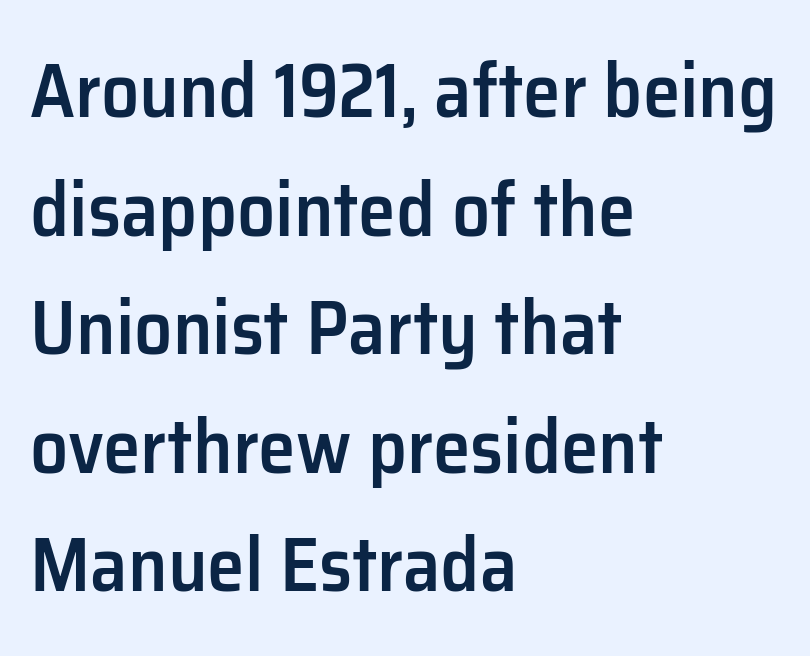
These lines sit exactly where default settings would place them. Posture: straight, roman, zero tilt. The passage shown is typed in a proportional face where columns would drift. The letterforms sit shoulder to shoulder at normal distance. Heft: intermediate — a semibold. Grotesque or geometric, the face here clearly has no serifs.
